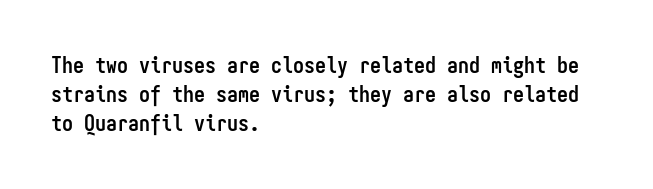
The image shows 22 px bold type, upright; set left-aligned, normal line spacing (1.31x), normal letter spacing, not underlined.
